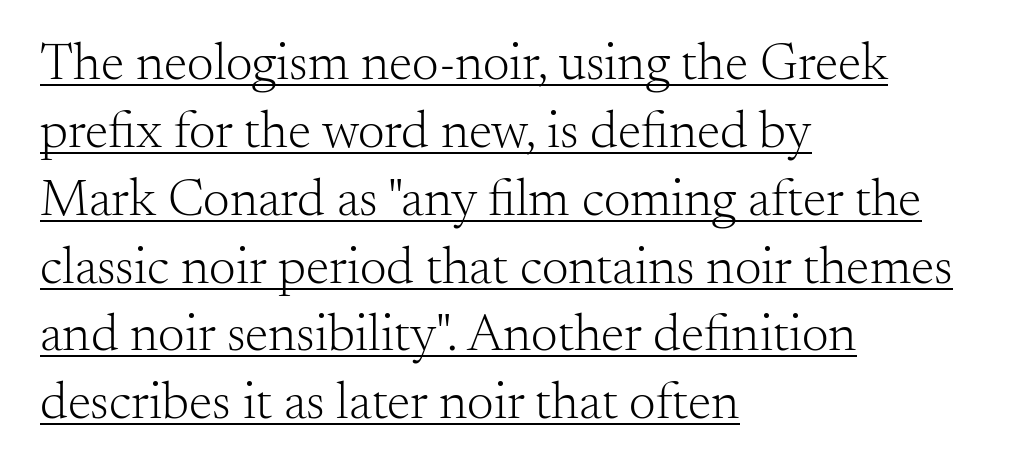
This sample uses an upright cut, with every glyph sitting square on the baseline. These characters rest on top of a visible drawn line. Typographically, this falls in the serif category. These lines are rendered in a variable-pitch font. Is the type heavy? It reads as light-to-regular instead. The leading is moderate, giving the passage an even texture.
